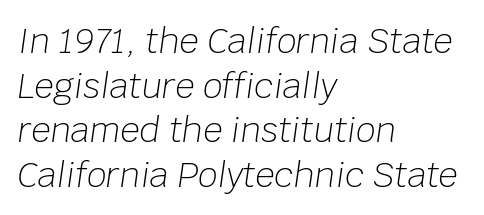
Q: Is the text bold? A: No.
Q: Is the text italic (slanted)? A: Yes, it leans right by about 8 degrees.
Q: Is the text underlined? A: No.
Q: How is the paragraph aligned? A: Left-aligned.
Q: Is the spacing between letters normal or unusually wide? A: Normal.
Q: Is the spacing between lines tight, normal or loose? A: Normal.
Q: Width (condensed, normal, or wide)? A: Normal.
Q: Stroke contrast? A: Low.
Q: x-height? A: Large.
Q: Monospaced? A: No.
